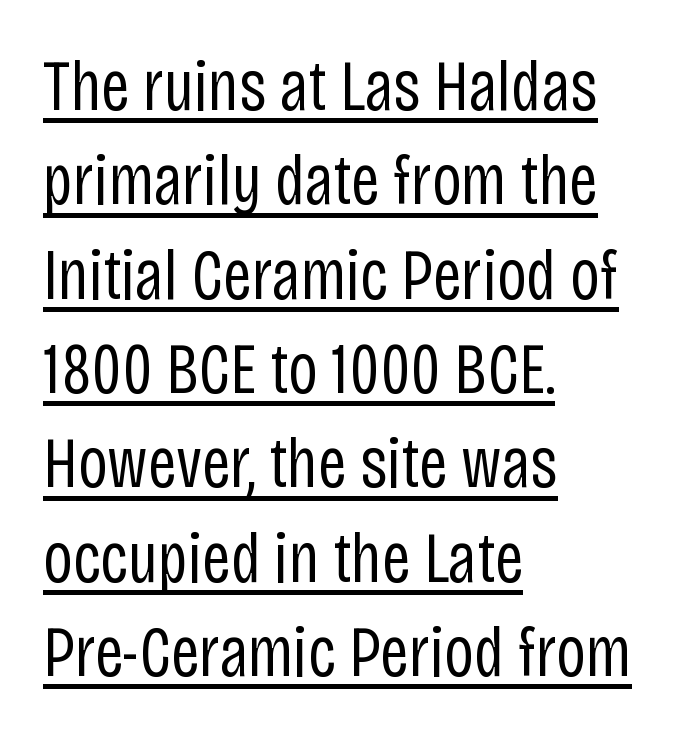
Q: Is the text bold? A: No.
Q: Is the text italic (slanted)? A: No, it is upright.
Q: Is the typeface a serif or a sans-serif typeface? A: Sans-serif.
Q: Is the text underlined? A: Yes.
Q: How is the paragraph aligned? A: Left-aligned.
Q: Is the spacing between letters normal or unusually wide? A: Normal.
Q: Is the spacing between lines tight, normal or loose? A: Normal.
Q: Width (condensed, normal, or wide)? A: Condensed.
Q: Stroke contrast? A: Low.
Q: x-height? A: Large.
Q: Monospaced? A: No.
